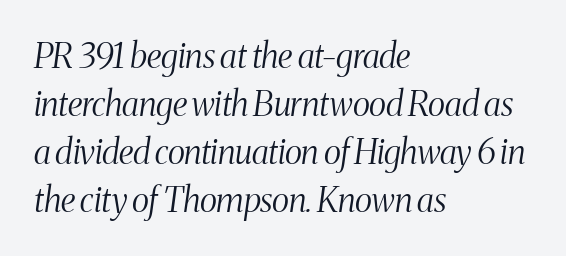
{"serif": "yes", "italic": "yes", "lean": "right", "slant_degrees": 8, "bold": "no", "weight": "light", "width": "condensed", "stroke_contrast": "medium", "x_height": "medium", "monospaced": "no", "underline": "no", "align": "left", "line_spacing": "normal", "line_spacing_ratio": 1.41, "letter_spacing": "normal", "letter_spacing_em": 0.0, "glyph_px": 34}
